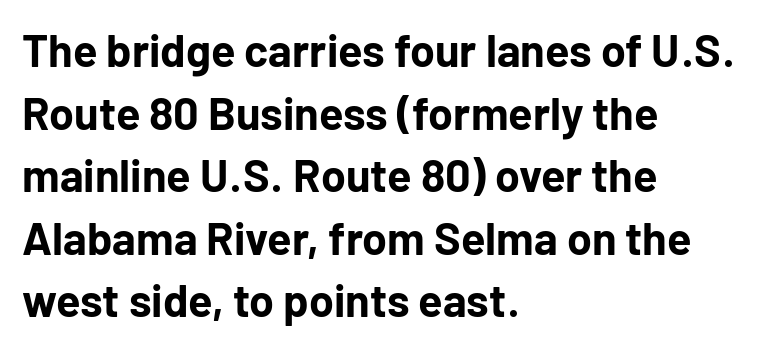
This block has exactly the height ordinary leading produces. Typesetter's note: full bold, strokes at maximum text heaviness. The paragraph has a hard left edge and a soft right edge. Every character sits straight up, as roman type does. Serif or sans? Sans — the stroke terminals are bare.
